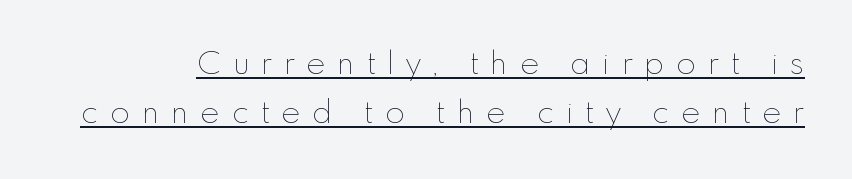
{"italic": "no", "bold": "no", "weight": "thin", "width": "normal", "stroke_contrast": "low", "x_height": "small", "monospaced": "no", "underline": "yes", "line_spacing": "normal", "line_spacing_ratio": 1.52, "letter_spacing": "wide", "letter_spacing_em": 0.37, "glyph_px": 32}
